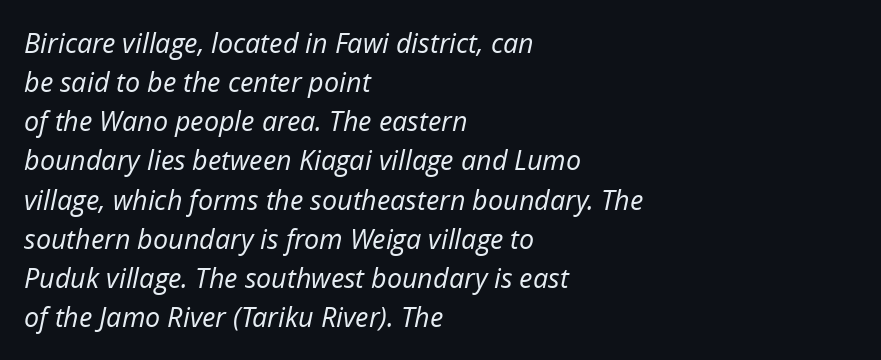
Does the leading feel generous? No, just average. Decoration check: the copy has no underline. The rendering anchors every line to the left-hand side. The letters sit at their default tracking, neither squeezed nor spread. Yep, that's italic — everything's leaning. Think standard paragraph weight, or any step lighter than that.
